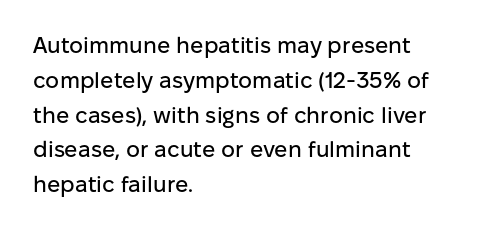
{"italic": "no", "underline": "no", "align": "left", "line_spacing": "normal", "line_spacing_ratio": 1.58, "letter_spacing": "normal", "letter_spacing_em": 0.0, "glyph_px": 22}
